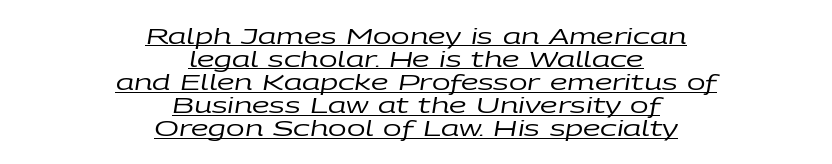
The rendering uses a small line-height, squeezing the rows. Words appear dense and cohesive because spacing is normal. The font sits on the lighter half of the weight spectrum, regular included. Compared with a flush-left layout, this one balances lines on the center instead.
